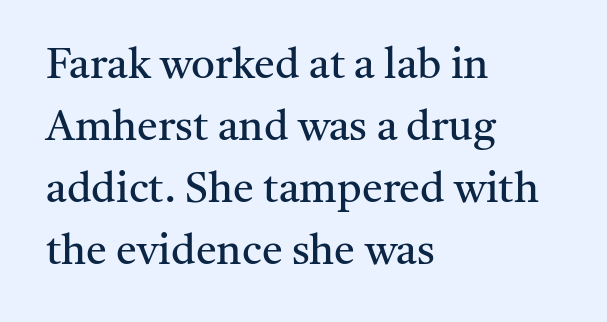
Q: Is the text bold? A: No.
Q: Is the text italic (slanted)? A: No, it is upright.
Q: Is the typeface a serif or a sans-serif typeface? A: Serif.
Q: Is the text underlined? A: No.
Q: How is the paragraph aligned? A: Left-aligned.
Q: Is the spacing between letters normal or unusually wide? A: Normal.
Q: Is the spacing between lines tight, normal or loose? A: Normal.
Q: Width (condensed, normal, or wide)? A: Normal.
Q: Stroke contrast? A: Medium.
Q: x-height? A: Medium.
Q: Monospaced? A: No.
